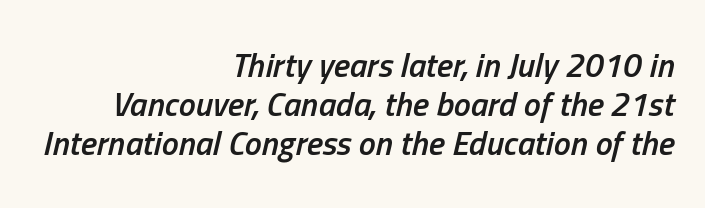
Q: Is the text bold? A: Semi-bold.
Q: Is the text italic (slanted)? A: Yes, it leans right by about 13 degrees.
Q: Is the text underlined? A: No.
Q: How is the paragraph aligned? A: Right-aligned.
Q: Is the spacing between letters normal or unusually wide? A: Normal.
Q: Is the spacing between lines tight, normal or loose? A: Tight.
Q: Width (condensed, normal, or wide)? A: Condensed.
Q: Stroke contrast? A: Low.
Q: x-height? A: Medium.
Q: Monospaced? A: No.
